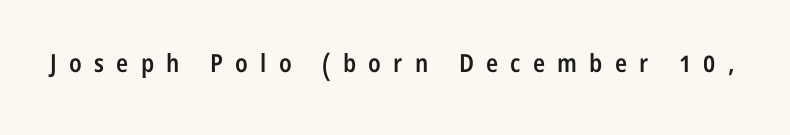
Bare-footed words on every line. Nope, not italic — everything's standing straight. A fair bit of extra ink — the face is semibold, not bold. Display-style spreading of the glyphs; the letterfit is very open.
